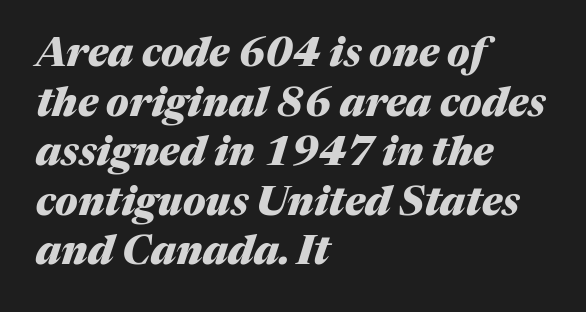
Q: Is the text bold? A: Yes.
Q: Is the text italic (slanted)? A: Yes, it leans right by about 17 degrees.
Q: Is the text underlined? A: No.
Q: How is the paragraph aligned? A: Left-aligned.
Q: Is the spacing between letters normal or unusually wide? A: Normal.
Q: Width (condensed, normal, or wide)? A: Normal.
Q: Stroke contrast? A: Medium.
Q: x-height? A: Medium.
Q: Monospaced? A: No.
